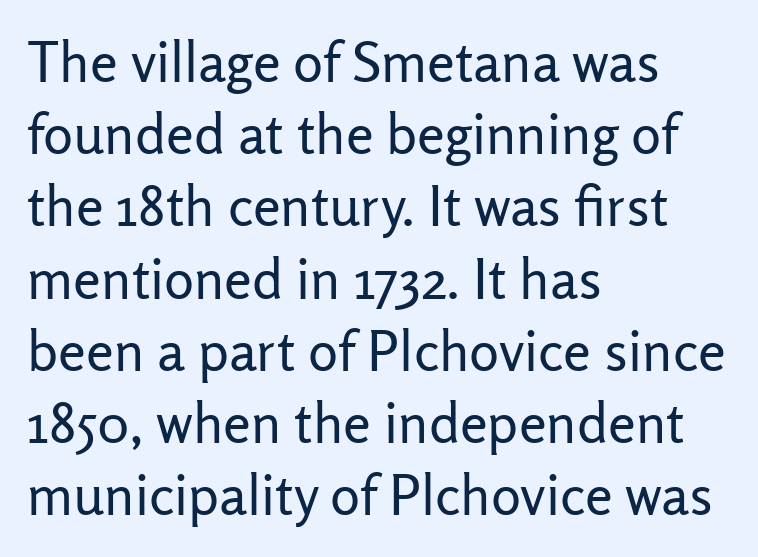
The image shows 56 px regular-weight sans-serif type, upright; set left-aligned, normal line spacing (1.29x), normal letter spacing, not underlined; low stroke contrast and a medium x-height.
